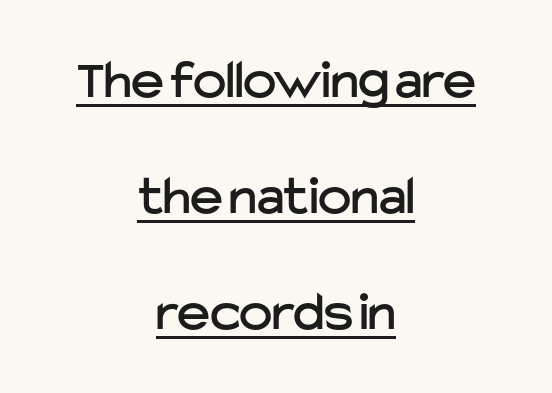
The image shows 56 px sans-serif type, upright; set centered, loose line spacing (2.07x), normal letter spacing, underlined; low stroke contrast and a medium x-height.
